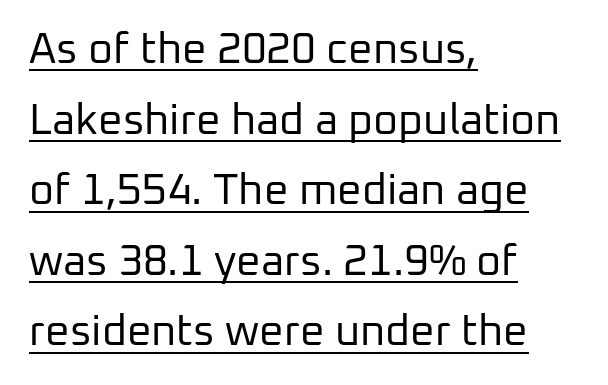
The image shows 43 px regular-weight sans-serif type, upright; set left-aligned, normal line spacing (1.64x), normal letter spacing, underlined; low stroke contrast and a medium x-height.
